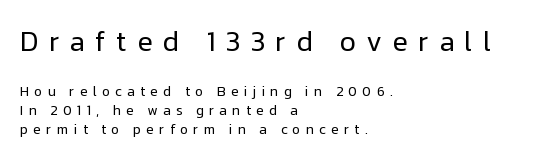
{"serif": "no", "italic": "no", "bold": "no", "weight": "regular", "width": "normal", "stroke_contrast": "low", "x_height": "medium", "monospaced": "no", "underline": "no", "align": "left", "line_spacing": "normal", "line_spacing_ratio": 1.35, "letter_spacing": "wide", "letter_spacing_em": 0.37, "larger_block": "first", "size_ratio": 2.0, "glyph_px": 28}
